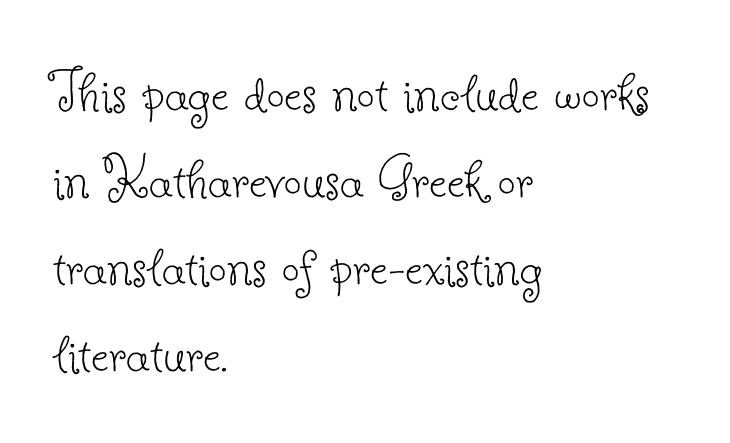
The image shows 63 px thin serif type, upright; set left-aligned, normal line spacing (1.38x), normal letter spacing, not underlined; low stroke contrast and a small x-height.
